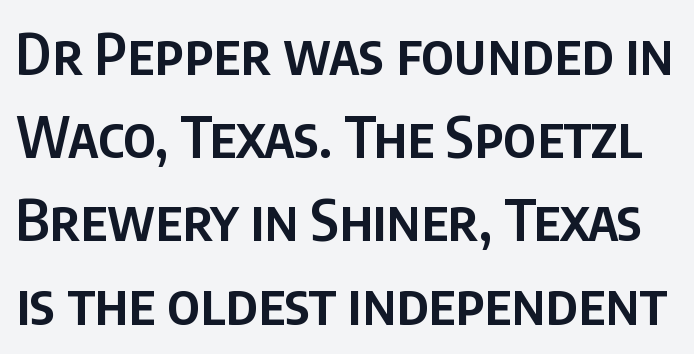
{"serif": "no", "italic": "no", "bold": "semi", "weight": "semibold", "width": "condensed", "stroke_contrast": "low", "x_height": "large", "monospaced": "no", "underline": "no", "line_spacing": "normal", "line_spacing_ratio": 1.46, "letter_spacing": "normal", "letter_spacing_em": 0.0, "glyph_px": 57}
